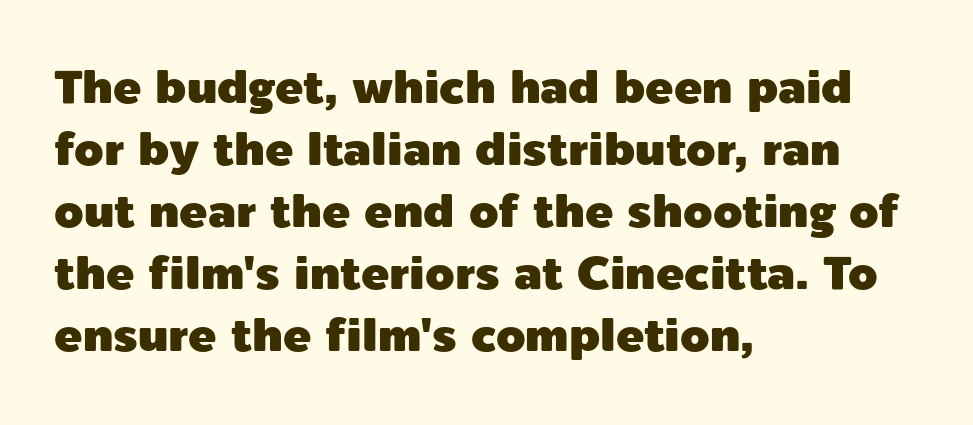
{"serif": "no", "italic": "no", "width": "normal", "x_height": "medium", "monospaced": "no", "underline": "no", "align": "left", "line_spacing": "normal", "line_spacing_ratio": 1.32, "letter_spacing": "normal", "letter_spacing_em": 0.0, "glyph_px": 47}
